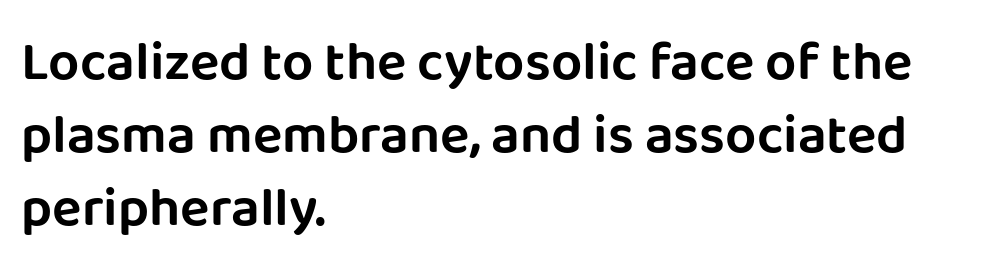
Is this a sans? Yes — the strokes have no serifs. Looks like regular typesetting: each glyph gets only the width it needs. These lines were composed using upright roman letters. Each line starts at the same left margin while the right side varies. The glyphs are unaccompanied by any horizontal stroke below them. Interline gaps are of average width in this sample.
